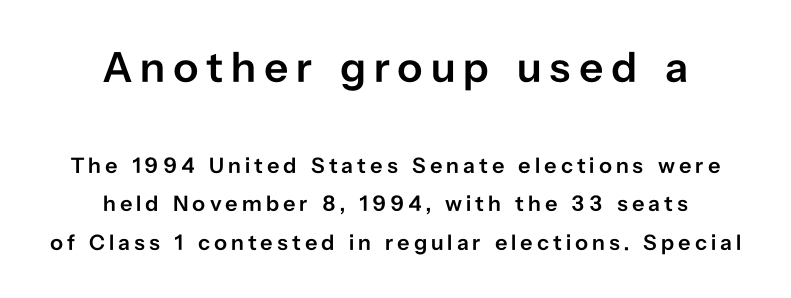
This rendering uses center alignment, leaving both contours irregular but symmetric. Every character sits straight up, as roman type does. Just letters on the line, the space beneath them empty. Emphasis by weight is partial: semibold.
